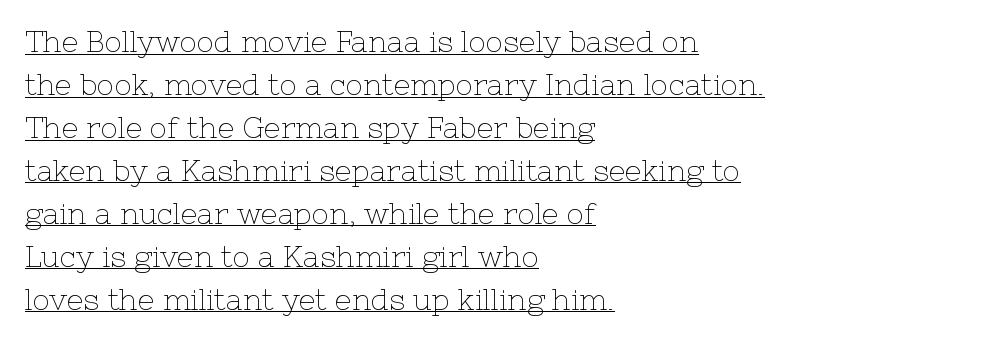
{"serif": "yes", "italic": "no", "bold": "no", "weight": "thin", "width": "normal", "stroke_contrast": "low", "x_height": "medium", "monospaced": "no", "underline": "yes", "align": "left", "line_spacing": "normal", "line_spacing_ratio": 1.48, "letter_spacing": "normal", "letter_spacing_em": 0.0, "glyph_px": 29}
